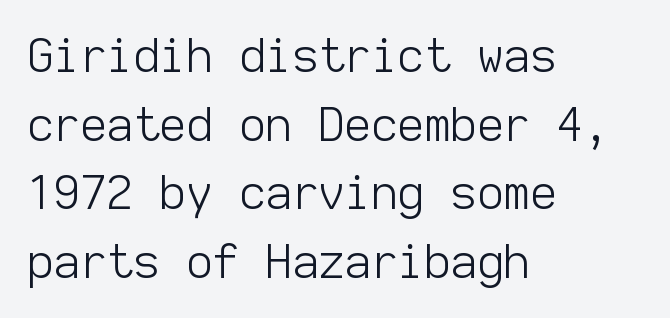
The image shows 46 px light sans-serif type, upright, monospaced; set left-aligned, normal line spacing (1.49x), normal letter spacing, not underlined; low stroke contrast and a medium x-height.
